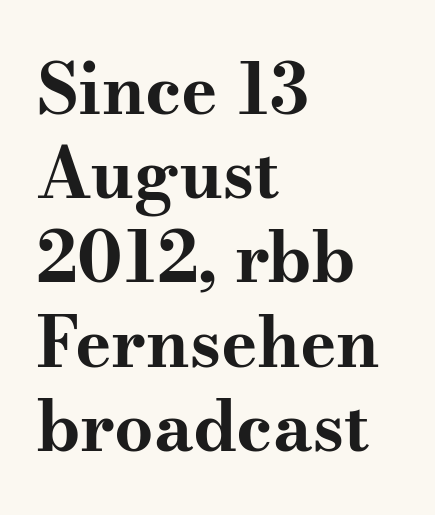
Chunky letters — that's bold for sure. Observe the serifs anchoring each vertical stroke in this sample. Style check: upright. The setting favours the left margin, as ordinary paragraphs usually do. Spacing verdict: proportional, widths tailored to each character.
